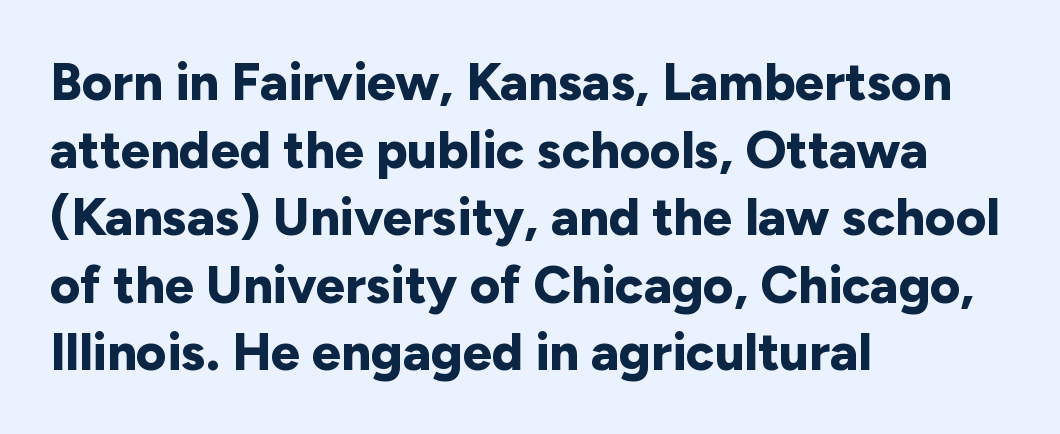
Q: Is the text bold? A: Yes.
Q: Is the text italic (slanted)? A: No, it is upright.
Q: Is the typeface a serif or a sans-serif typeface? A: Sans-serif.
Q: Is the text underlined? A: No.
Q: How is the paragraph aligned? A: Left-aligned.
Q: Is the spacing between letters normal or unusually wide? A: Normal.
Q: Is the spacing between lines tight, normal or loose? A: Normal.
Q: Width (condensed, normal, or wide)? A: Normal.
Q: Stroke contrast? A: Low.
Q: x-height? A: Medium.
Q: Monospaced? A: No.
